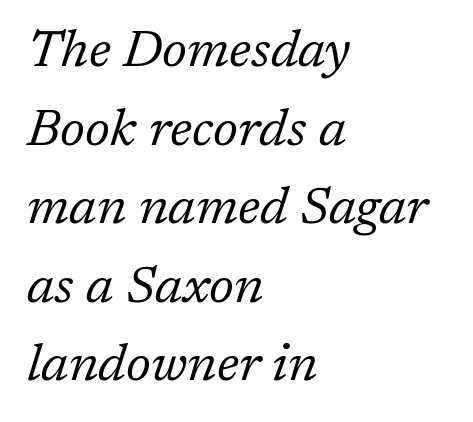
{"serif": "yes", "italic": "yes", "lean": "right", "slant_degrees": 17, "bold": "no", "weight": "regular", "width": "normal", "stroke_contrast": "low", "x_height": "medium", "monospaced": "no", "underline": "no", "align": "left", "line_spacing": "normal", "line_spacing_ratio": 1.51, "letter_spacing": "normal", "letter_spacing_em": 0.0, "glyph_px": 52}
